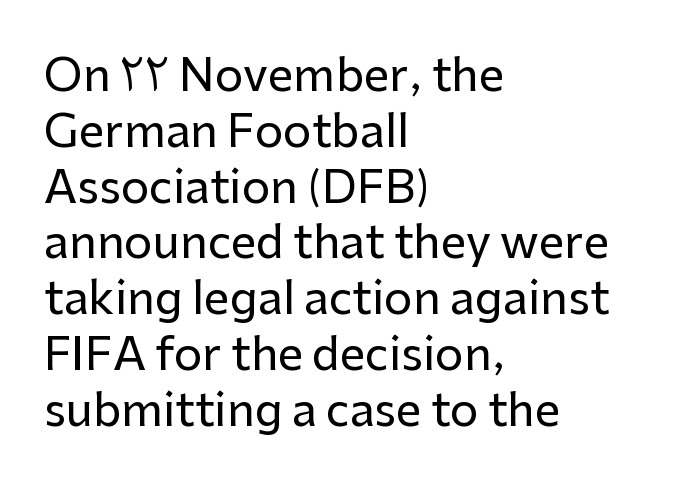
Q: Is the text italic (slanted)? A: No, it is upright.
Q: Is the typeface a serif or a sans-serif typeface? A: Sans-serif.
Q: Is the text underlined? A: No.
Q: How is the paragraph aligned? A: Left-aligned.
Q: Is the spacing between letters normal or unusually wide? A: Normal.
Q: Width (condensed, normal, or wide)? A: Normal.
Q: Stroke contrast? A: Low.
Q: x-height? A: Medium.
Q: Monospaced? A: No.
